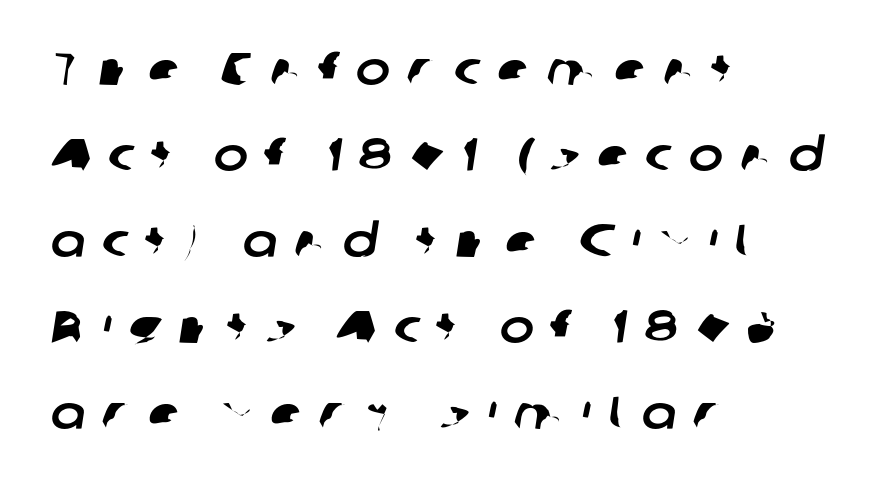
{"serif": "no", "width": "normal", "stroke_contrast": "low", "x_height": "medium", "monospaced": "no", "underline": "no", "align": "left", "line_spacing_ratio": 1.87, "letter_spacing": "wide", "letter_spacing_em": 0.37, "glyph_px": 46}
